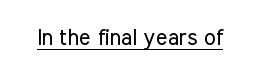
The image shows 22 px text type, upright; set normal letter spacing, underlined.
